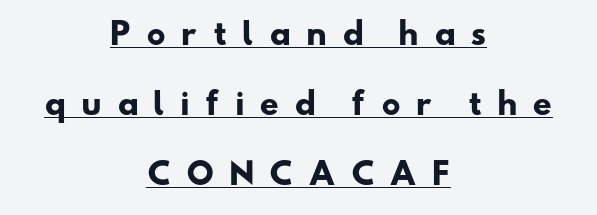
{"serif": "no", "bold": "yes", "weight": "heavy", "width": "wide", "stroke_contrast": "low", "x_height": "small", "monospaced": "no", "underline": "yes", "align": "center", "line_spacing": "loose", "line_spacing_ratio": 2.34, "letter_spacing": "wide", "letter_spacing_em": 0.49, "glyph_px": 30}
